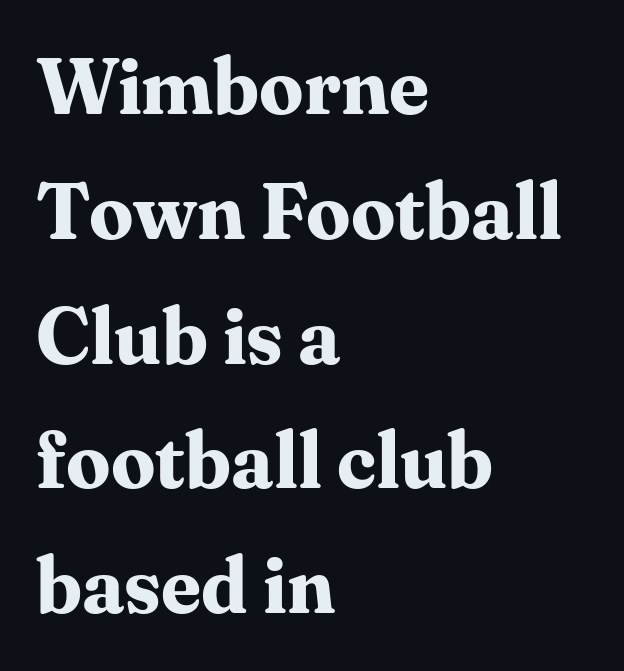
{"serif": "yes", "italic": "no", "bold": "yes", "weight": "bold", "width": "normal", "stroke_contrast": "medium", "x_height": "medium", "monospaced": "no", "underline": "no", "align": "left", "line_spacing": "normal", "line_spacing_ratio": 1.58, "letter_spacing": "normal", "letter_spacing_em": 0.0, "glyph_px": 79}
